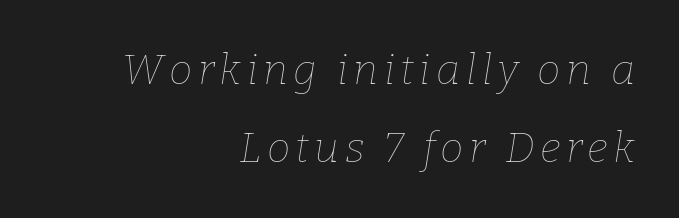
{"italic": "yes", "lean": "right", "slant_degrees": 9, "bold": "no", "weight": "thin", "width": "normal", "stroke_contrast": "low", "x_height": "medium", "monospaced": "no", "underline": "no", "align": "right", "line_spacing_ratio": 1.85, "glyph_px": 42}
